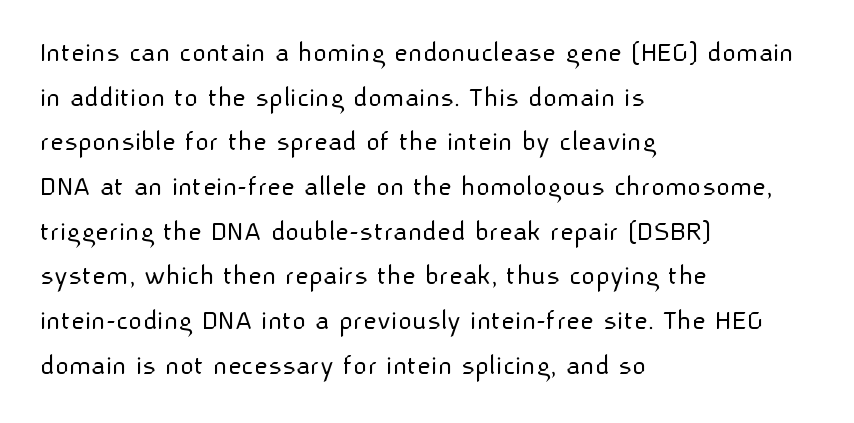
{"serif": "no", "italic": "no", "bold": "no", "weight": "light", "width": "normal", "stroke_contrast": "low", "x_height": "medium", "monospaced": "no", "underline": "no", "align": "left", "line_spacing": "normal", "line_spacing_ratio": 1.49, "letter_spacing": "normal", "letter_spacing_em": 0.0, "glyph_px": 30}
